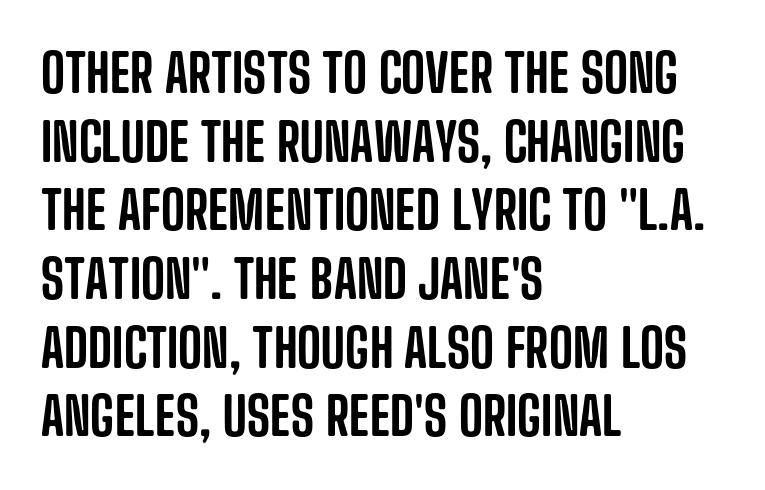
Q: Is the text italic (slanted)? A: No, it is upright.
Q: Is the typeface a serif or a sans-serif typeface? A: Sans-serif.
Q: Is the text underlined? A: No.
Q: How is the paragraph aligned? A: Left-aligned.
Q: Is the spacing between letters normal or unusually wide? A: Normal.
Q: Is the spacing between lines tight, normal or loose? A: Normal.
Q: Width (condensed, normal, or wide)? A: Condensed.
Q: Stroke contrast? A: Low.
Q: x-height? A: Large.
Q: Monospaced? A: No.
